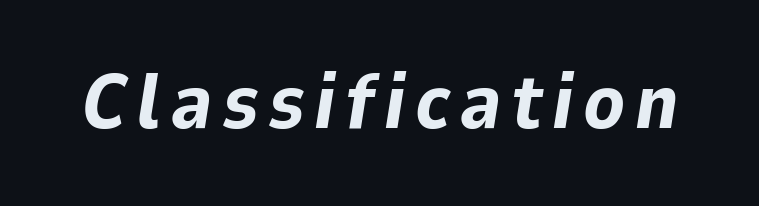
Q: Is the text bold? A: Yes.
Q: Is the text italic (slanted)? A: Yes, it leans right by about 9 degrees.
Q: Is the text underlined? A: No.
Q: Width (condensed, normal, or wide)? A: Normal.
Q: Stroke contrast? A: Low.
Q: x-height? A: Medium.
Q: Monospaced? A: No.
